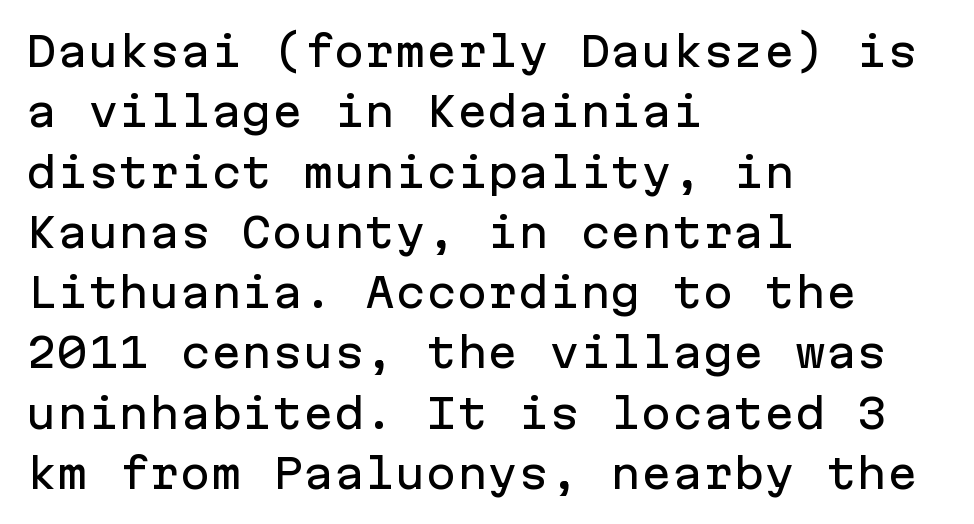
The lettering stays uniformly vertical, giving the passage a roman look. Summary of vertical rhythm: regular, with standard interline spacing. Do the characters align in a grid? Yes, the font is monospaced. Rule under the text: the space is simply empty. The compositor pushed each line to the left boundary. Observe the ordinary spacing: letters are neighbours, not strangers.
